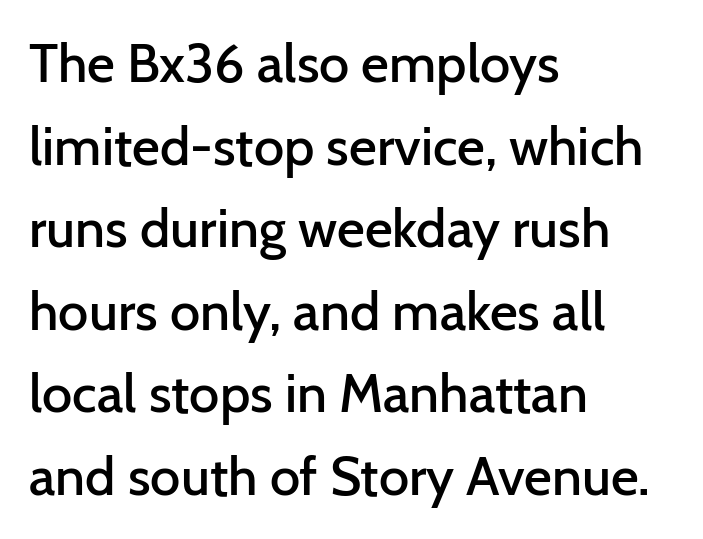
A typesetter would label this face a sans. Students, observe: this is what conventionally led text looks like. Where is the straight margin? On the left. The rendering uses natural spacing where letterforms have individual widths.
